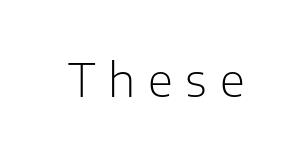
You can tell from the bare stems that sans-serif type was used. The weight tops out at a normal text grade. Letters rest on an invisible, unmarked baseline. You could not count columns in this text — the font is proportionally spaced. The tracking jumps out immediately: characters are airy and widely separated.
